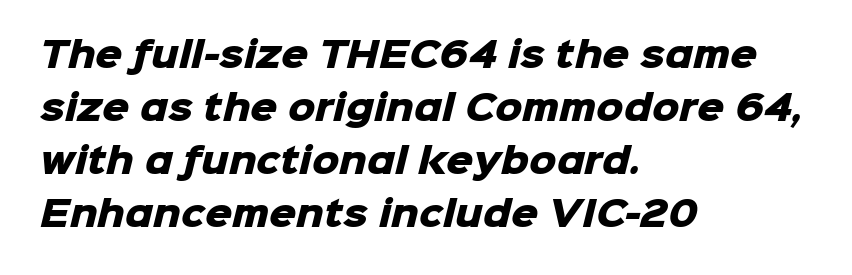
The image shows 34 px heavy sans-serif type; set left-aligned, normal line spacing (1.56x), normal letter spacing, not underlined; low stroke contrast and a medium x-height.
